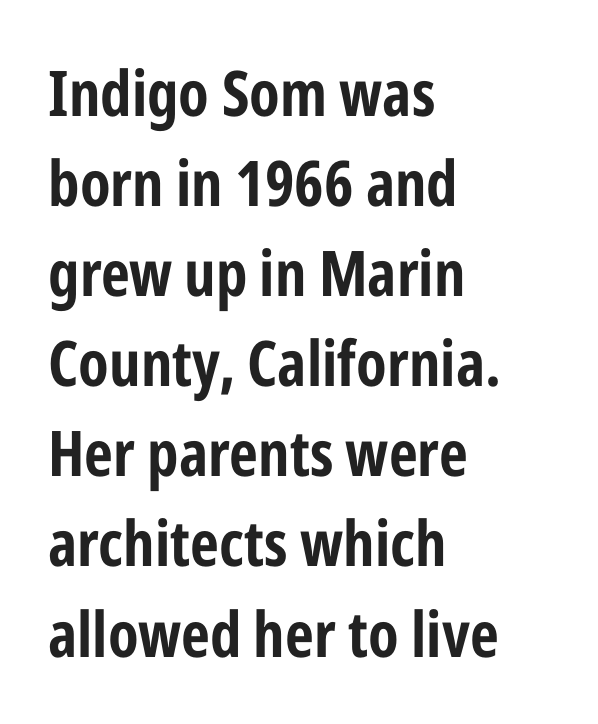
Q: Is the text bold? A: Yes.
Q: Is the text italic (slanted)? A: No, it is upright.
Q: Is the typeface a serif or a sans-serif typeface? A: Sans-serif.
Q: Is the text underlined? A: No.
Q: How is the paragraph aligned? A: Left-aligned.
Q: Is the spacing between letters normal or unusually wide? A: Normal.
Q: Is the spacing between lines tight, normal or loose? A: Normal.
Q: Width (condensed, normal, or wide)? A: Condensed.
Q: Stroke contrast? A: Low.
Q: x-height? A: Medium.
Q: Monospaced? A: No.
